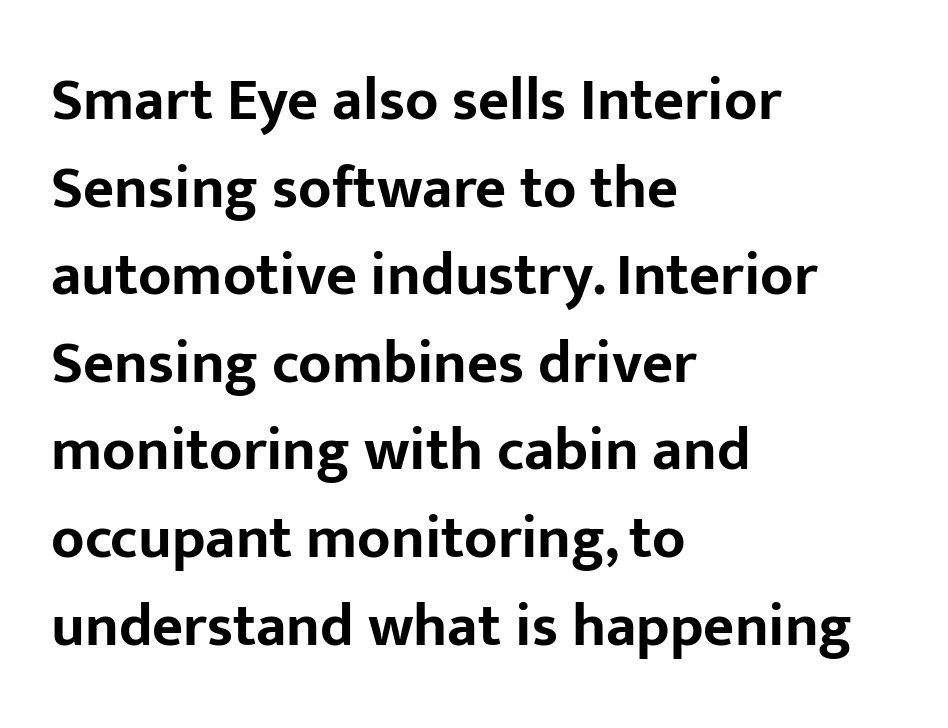
The image shows 60 px bold sans-serif type, upright; set left-aligned, normal line spacing (1.46x), normal letter spacing, not underlined; low stroke contrast and a medium x-height.
